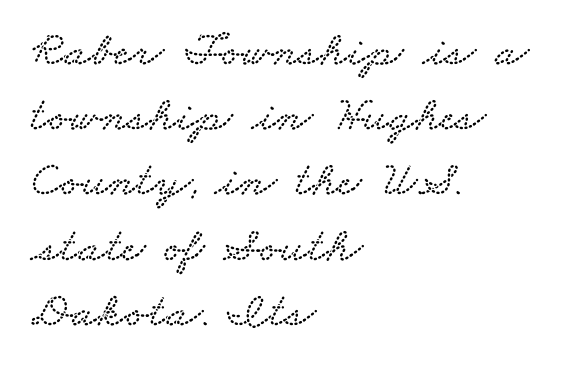
The image shows 49 px wide serif type; set left-aligned, normal line spacing (1.33x), normal letter spacing, not underlined; low stroke contrast and a small x-height.
